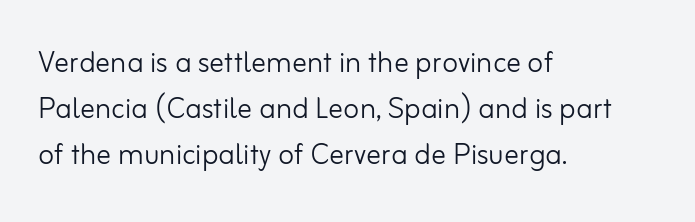
Q: Is the text bold? A: No.
Q: Is the text italic (slanted)? A: No, it is upright.
Q: Is the typeface a serif or a sans-serif typeface? A: Sans-serif.
Q: Is the text underlined? A: No.
Q: How is the paragraph aligned? A: Left-aligned.
Q: Is the spacing between letters normal or unusually wide? A: Normal.
Q: Is the spacing between lines tight, normal or loose? A: Normal.
Q: Width (condensed, normal, or wide)? A: Normal.
Q: Stroke contrast? A: Low.
Q: x-height? A: Small.
Q: Monospaced? A: No.
